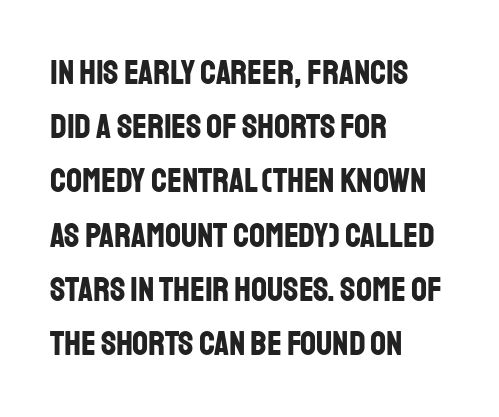
Posture: vertical. A typesetter would call this leading conventional body-copy spacing. Each word holds together tightly as a unit, with standard inter-letter gaps. This is sans-serif lettering, the kind often seen on screens and signage. The specimen omits any rule beneath the text block's lines.
